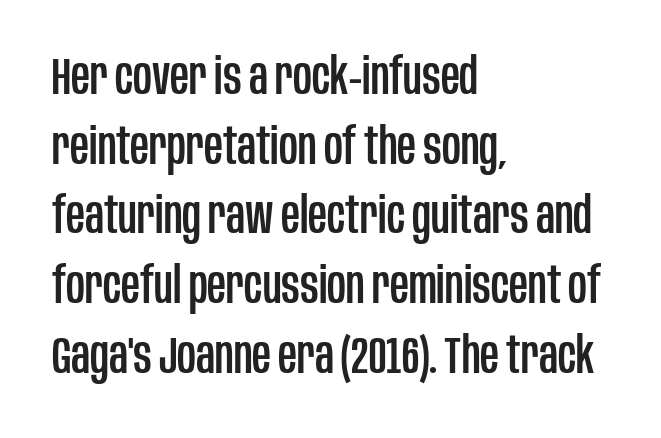
{"serif": "no", "italic": "no", "width": "condensed", "stroke_contrast": "low", "x_height": "large", "monospaced": "no", "underline": "no", "align": "left", "line_spacing": "normal", "line_spacing_ratio": 1.34, "letter_spacing": "normal", "letter_spacing_em": 0.0, "glyph_px": 52}
